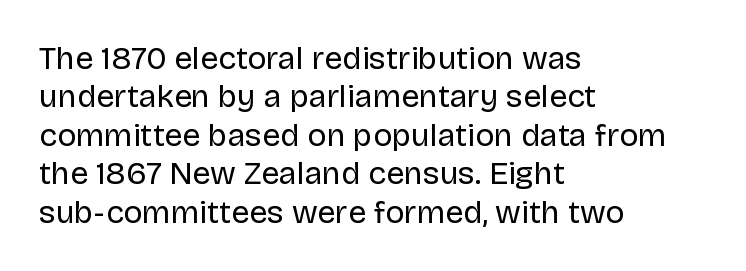
{"serif": "no", "italic": "no", "bold": "no", "weight": "regular", "width": "normal", "stroke_contrast": "low", "x_height": "large", "monospaced": "no", "underline": "no", "align": "left", "line_spacing_ratio": 1.2, "letter_spacing": "normal", "letter_spacing_em": 0.0, "glyph_px": 32}
